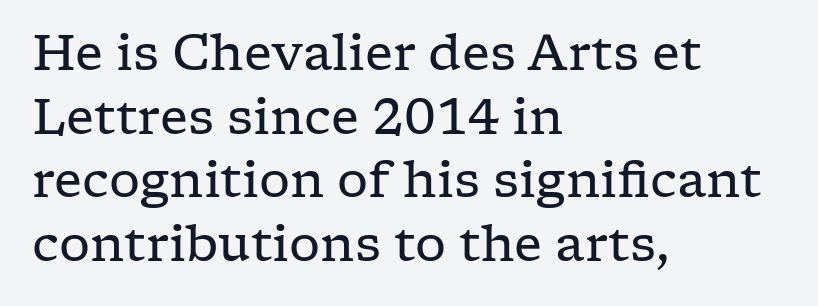
Q: Is the text bold? A: No.
Q: Is the text italic (slanted)? A: No, it is upright.
Q: Is the typeface a serif or a sans-serif typeface? A: Serif.
Q: Is the text underlined? A: No.
Q: How is the paragraph aligned? A: Left-aligned.
Q: Is the spacing between letters normal or unusually wide? A: Normal.
Q: Is the spacing between lines tight, normal or loose? A: Normal.
Q: Width (condensed, normal, or wide)? A: Wide.
Q: Stroke contrast? A: Low.
Q: x-height? A: Medium.
Q: Monospaced? A: No.
